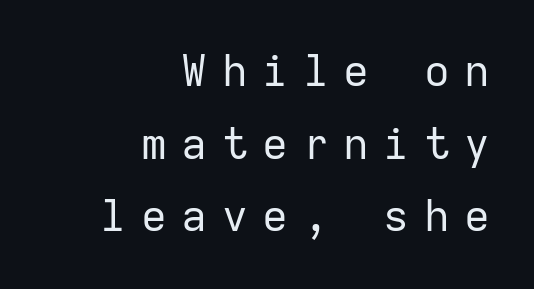
Weight: not bold — regular or lighter. The compositor pushed each line to the right boundary. Do the characters align in a grid? Yes, the font is monospaced. The type family on display is of the sans-serif kind. Anything drawn beneath the words? Only blank space. This sample uses an upright cut, with every glyph sitting square on the baseline.
